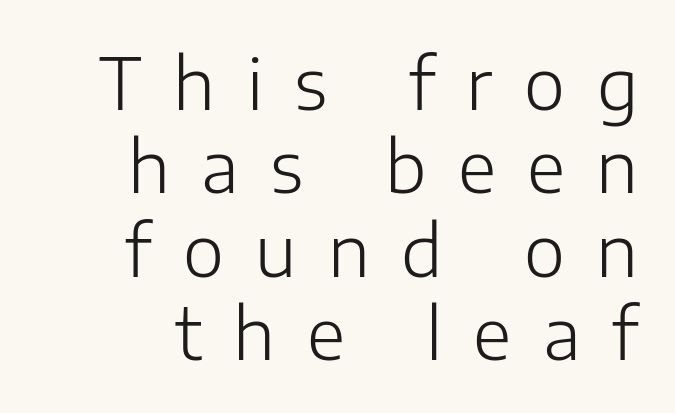
The image shows 70 px light sans-serif type, upright; set right-aligned, line spacing 1.19x, unusually wide letter spacing (+0.45 em), not underlined; low stroke contrast and a medium x-height.
